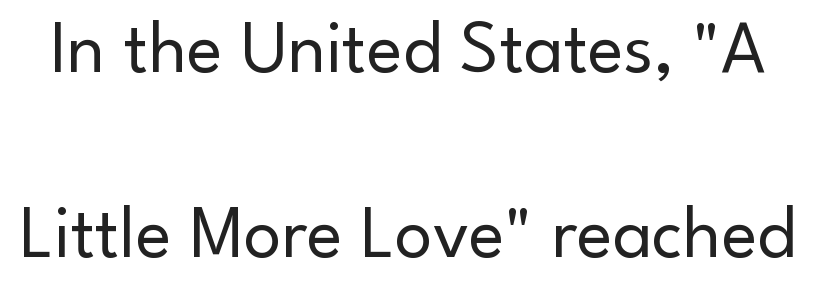
{"serif": "no", "italic": "no", "bold": "no", "weight": "regular", "width": "normal", "stroke_contrast": "low", "x_height": "small", "monospaced": "no", "underline": "no", "line_spacing": "loose", "line_spacing_ratio": 2.47, "letter_spacing": "normal", "letter_spacing_em": 0.0, "glyph_px": 75}
